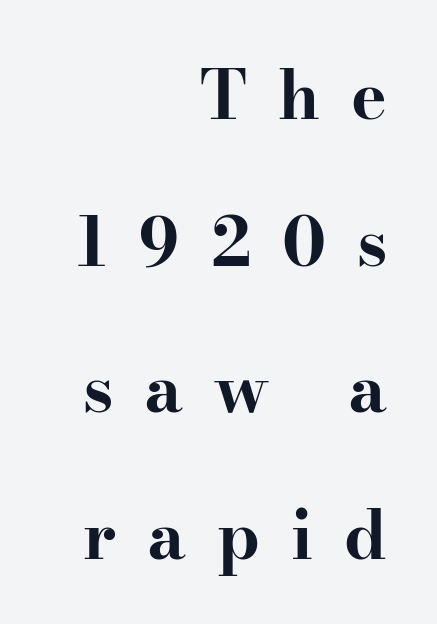
{"serif": "yes", "italic": "no", "bold": "yes", "weight": "bold", "width": "wide", "stroke_contrast": "high", "x_height": "small", "monospaced": "no", "underline": "no", "align": "right", "line_spacing": "loose", "line_spacing_ratio": 2.19, "letter_spacing": "wide", "letter_spacing_em": 0.46, "glyph_px": 67}
